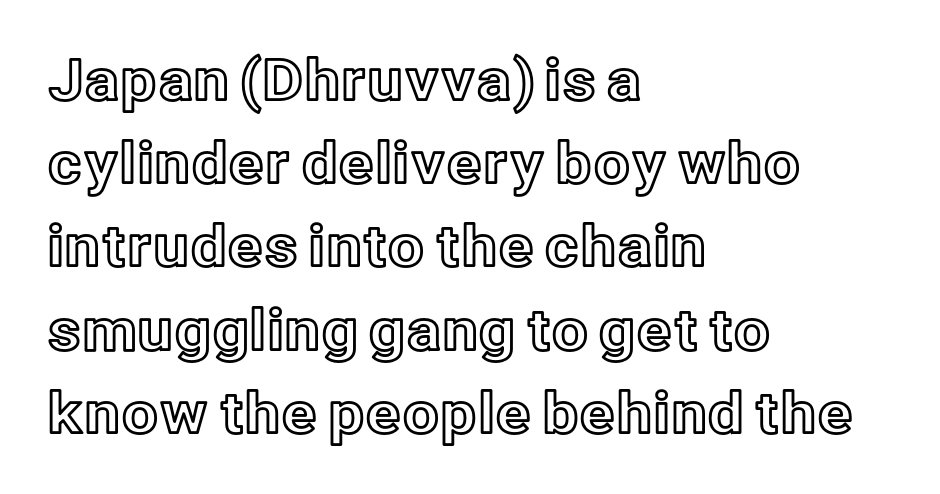
Q: Is the text italic (slanted)? A: No, it is upright.
Q: Is the text underlined? A: No.
Q: How is the paragraph aligned? A: Left-aligned.
Q: Is the spacing between letters normal or unusually wide? A: Normal.
Q: Is the spacing between lines tight, normal or loose? A: Normal.
Q: Width (condensed, normal, or wide)? A: Normal.
Q: x-height? A: Medium.
Q: Monospaced? A: No.
